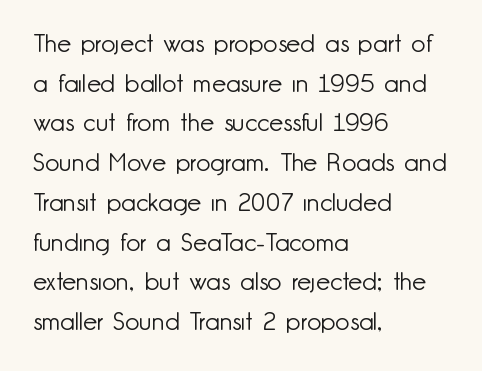
No italicization has been applied; the sample stays upright. Which margin do the lines hug? The left one — the right edge is uneven. Interline gaps are of average width in this sample. Descender tails drop into unmarked territory.
